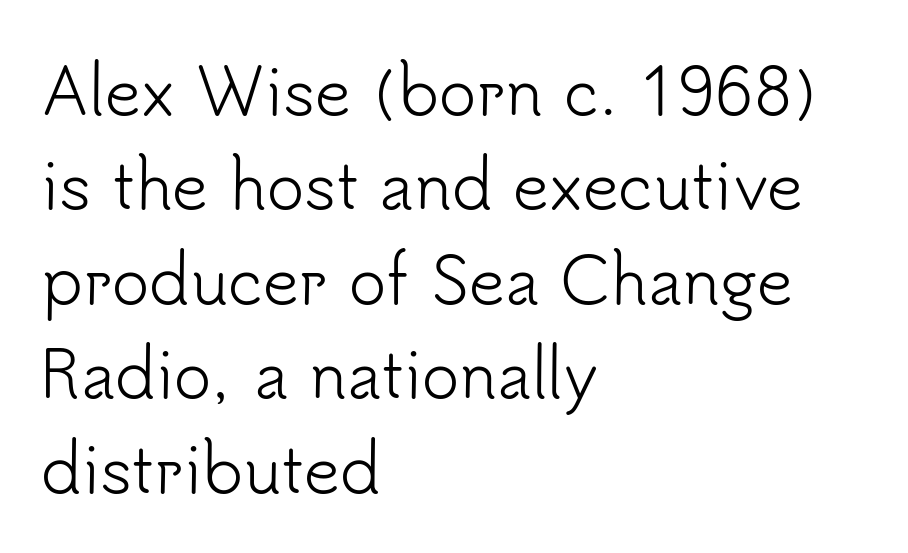
{"serif": "no", "italic": "no", "bold": "no", "weight": "light", "width": "normal", "stroke_contrast": "low", "x_height": "small", "monospaced": "no", "underline": "no", "align": "left", "line_spacing": "normal", "line_spacing_ratio": 1.5, "letter_spacing": "normal", "letter_spacing_em": 0.0, "glyph_px": 63}
